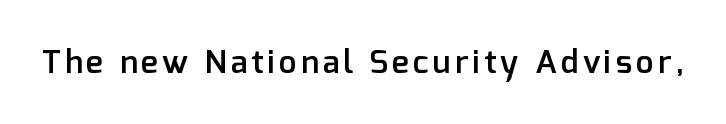
{"serif": "no", "italic": "no", "bold": "semi", "weight": "semibold", "width": "normal", "stroke_contrast": "low", "x_height": "medium", "monospaced": "no", "underline": "no", "glyph_px": 32}
